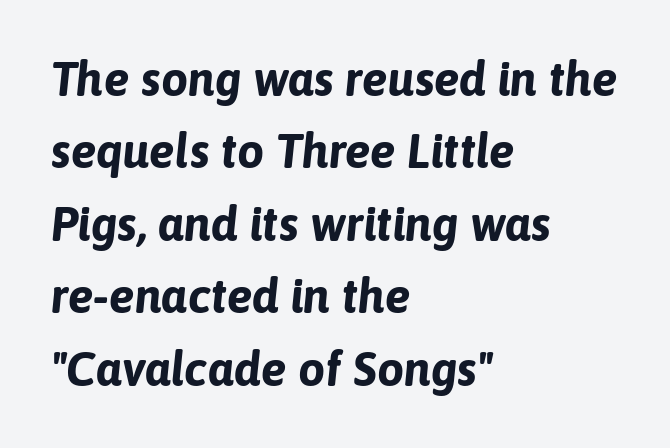
The image shows 48 px bold type, italic (leaning right); set left-aligned, normal line spacing (1.51x), normal letter spacing, not underlined; low stroke contrast and a medium x-height.
